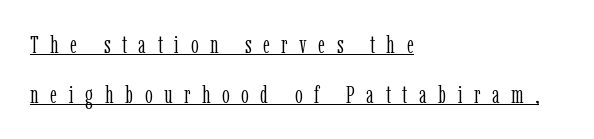
No italicization has been applied; the sample stays upright. The line-height multiplier appears high, well above default. In designer terms, the underline attribute is active on this setting. A quiet, ordinary-to-light weight characterises the typeface. Look at the tracking — it's clearly loosened, letters drifting apart. Line beginnings align vertically; line endings do not.
